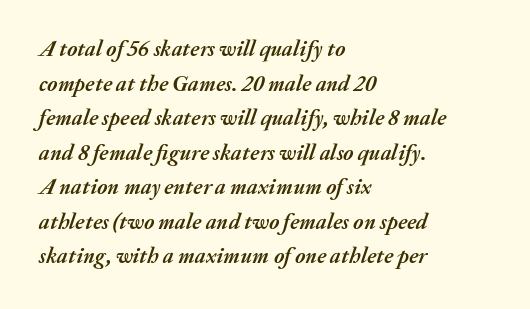
Q: Is the text bold? A: Yes.
Q: Is the text italic (slanted)? A: Yes, it leans right by about 20 degrees.
Q: Is the text underlined? A: No.
Q: How is the paragraph aligned? A: Left-aligned.
Q: Is the spacing between letters normal or unusually wide? A: Normal.
Q: Is the spacing between lines tight, normal or loose? A: Normal.
